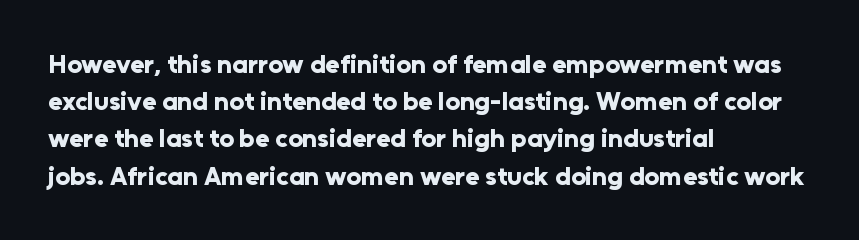
{"italic": "no", "bold": "yes", "underline": "no", "align": "left", "line_spacing": "normal", "line_spacing_ratio": 1.43, "letter_spacing": "normal", "letter_spacing_em": 0.0, "glyph_px": 26}
